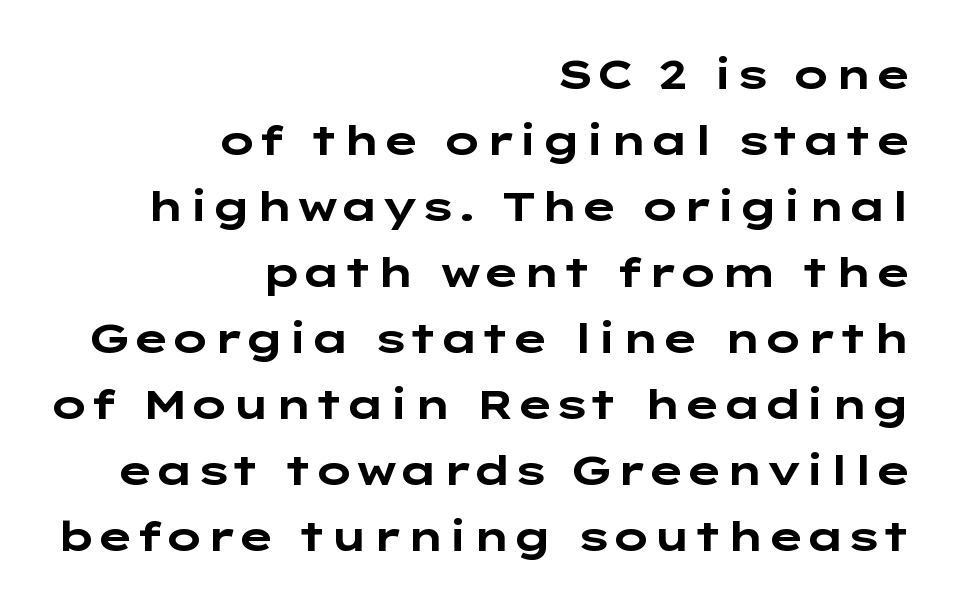
Q: Is the text bold? A: Yes.
Q: Is the text italic (slanted)? A: No, it is upright.
Q: Is the typeface a serif or a sans-serif typeface? A: Sans-serif.
Q: Is the text underlined? A: No.
Q: How is the paragraph aligned? A: Right-aligned.
Q: Is the spacing between letters normal or unusually wide? A: Normal.
Q: Is the spacing between lines tight, normal or loose? A: Normal.
Q: Width (condensed, normal, or wide)? A: Wide.
Q: Stroke contrast? A: Low.
Q: x-height? A: Medium.
